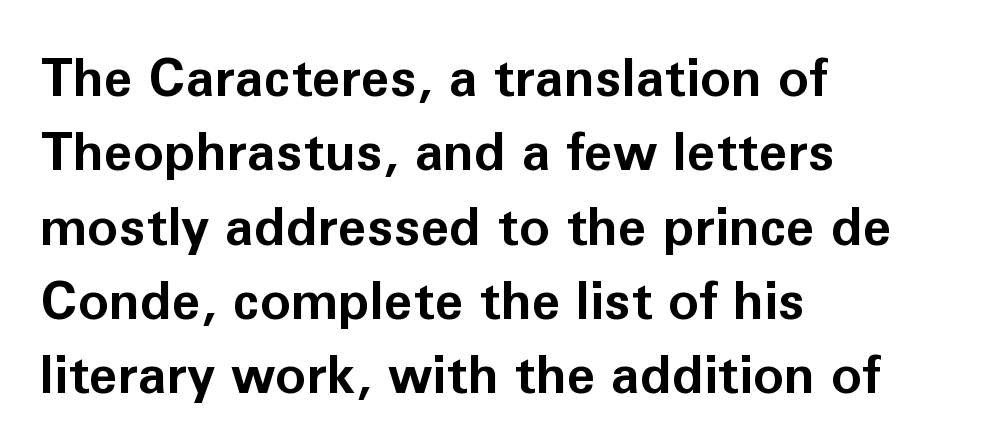
Q: Is the text bold? A: Yes.
Q: Is the text italic (slanted)? A: No, it is upright.
Q: Is the typeface a serif or a sans-serif typeface? A: Sans-serif.
Q: Is the text underlined? A: No.
Q: How is the paragraph aligned? A: Left-aligned.
Q: Is the spacing between letters normal or unusually wide? A: Normal.
Q: Is the spacing between lines tight, normal or loose? A: Normal.
Q: Width (condensed, normal, or wide)? A: Normal.
Q: Stroke contrast? A: Low.
Q: x-height? A: Medium.
Q: Monospaced? A: No.
